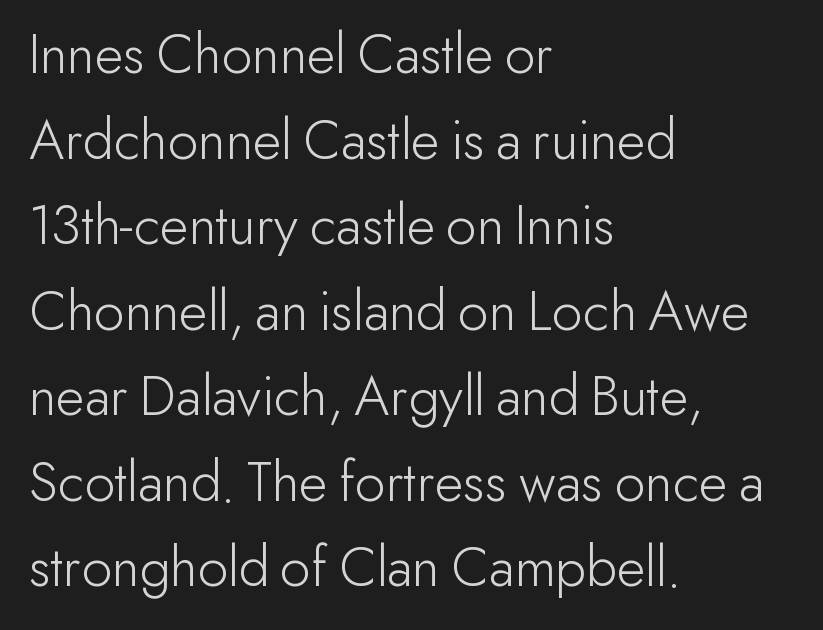
The image shows 59 px light sans-serif type, upright; set left-aligned, normal line spacing (1.45x), normal letter spacing, not underlined; low stroke contrast and a small x-height.
